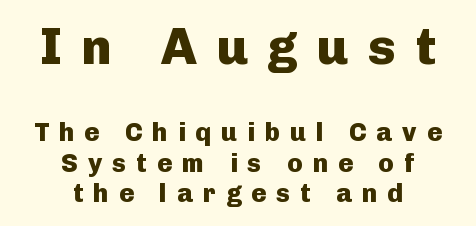
Think of a printed novel: that variable character pitch is what you see here. Each letter's strokes conclude bluntly, with no projecting serifs. Style check: upright. A student would notice the top passage is typeset larger than what follows.
